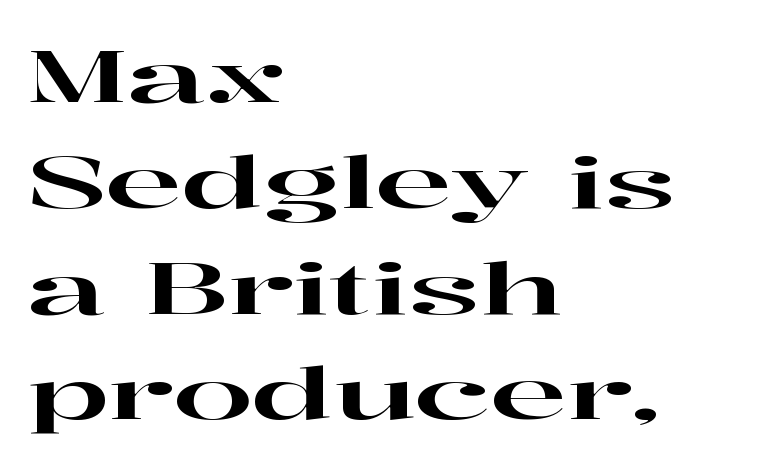
Note the varied advance widths — an 'i' is clearly narrower than an 'm'. In terms of letterspacing, this is plain default setting. Quick note: not italic, upright. A bare baseline throughout the passage.
